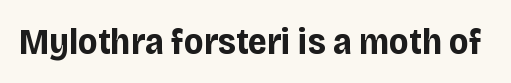
You can tell from the bare stems that sans-serif type was used. The string is rendered with underlining switched off. Does extra space separate the letters? No, they use regular spacing. The passage shown is typed in a proportional face where columns would drift. Set as a true bold cut, around the 700 mark. Nope, not italic — everything's standing straight.
